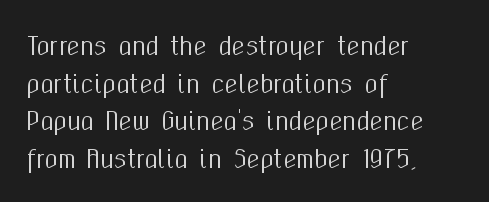
The image shows 24 px text type, upright; set left-aligned, normal line spacing (1.57x), normal letter spacing, not underlined.
